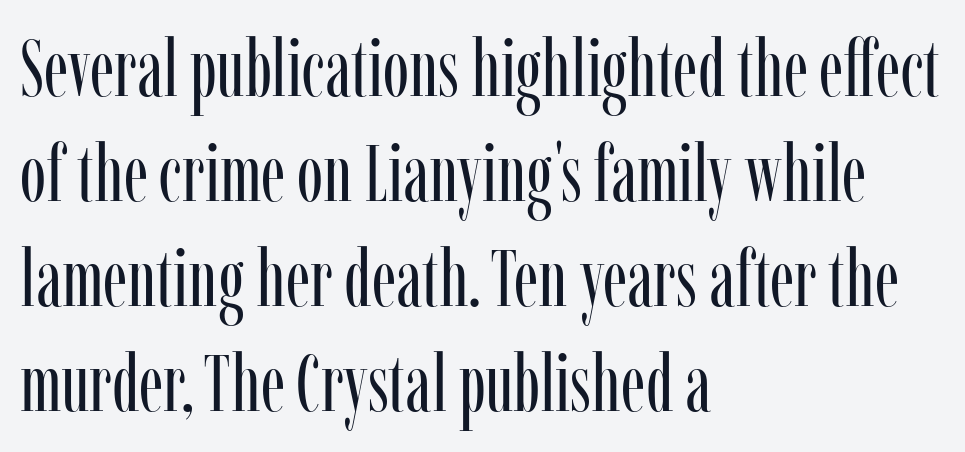
{"serif": "yes", "italic": "no", "bold": "no", "weight": "regular", "width": "condensed", "stroke_contrast": "low", "x_height": "medium", "monospaced": "no", "underline": "no", "align": "left", "line_spacing": "normal", "line_spacing_ratio": 1.33, "letter_spacing": "normal", "letter_spacing_em": 0.0, "glyph_px": 79}
